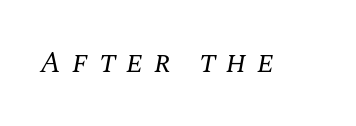
Q: Is the text bold? A: No.
Q: Is the text italic (slanted)? A: Yes, it leans right by about 10 degrees.
Q: Is the typeface a serif or a sans-serif typeface? A: Serif.
Q: Is the text underlined? A: No.
Q: Is the spacing between letters normal or unusually wide? A: Unusually wide.
Q: Width (condensed, normal, or wide)? A: Normal.
Q: Stroke contrast? A: Medium.
Q: x-height? A: Large.
Q: Monospaced? A: No.
